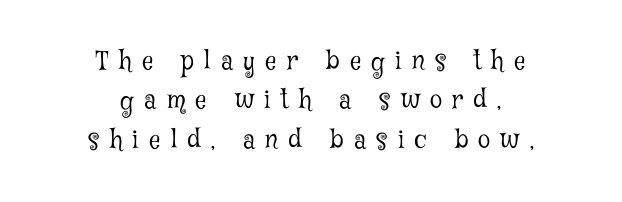
The passage is arranged like a title page — every line centered. This sample uses expanded letter spacing, leaving extra air between glyphs. These glyphs show unthickened strokes, regular width or finer. Notice how the stems are strictly vertical — no italics here. This rendering features lettering with no underline.
